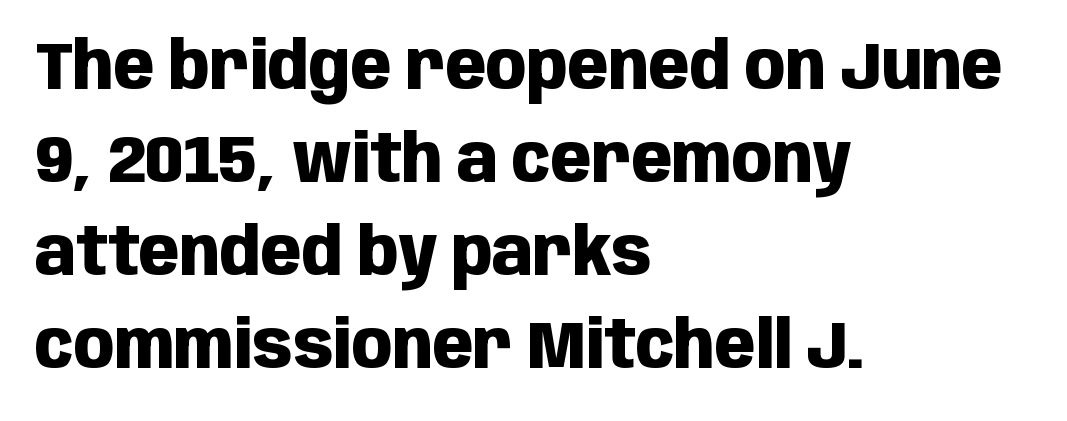
Q: Is the text bold? A: Yes.
Q: Is the text italic (slanted)? A: No, it is upright.
Q: Is the typeface a serif or a sans-serif typeface? A: Sans-serif.
Q: Is the text underlined? A: No.
Q: How is the paragraph aligned? A: Left-aligned.
Q: Is the spacing between letters normal or unusually wide? A: Normal.
Q: Is the spacing between lines tight, normal or loose? A: Normal.
Q: Width (condensed, normal, or wide)? A: Condensed.
Q: Stroke contrast? A: Low.
Q: x-height? A: Large.
Q: Monospaced? A: No.
